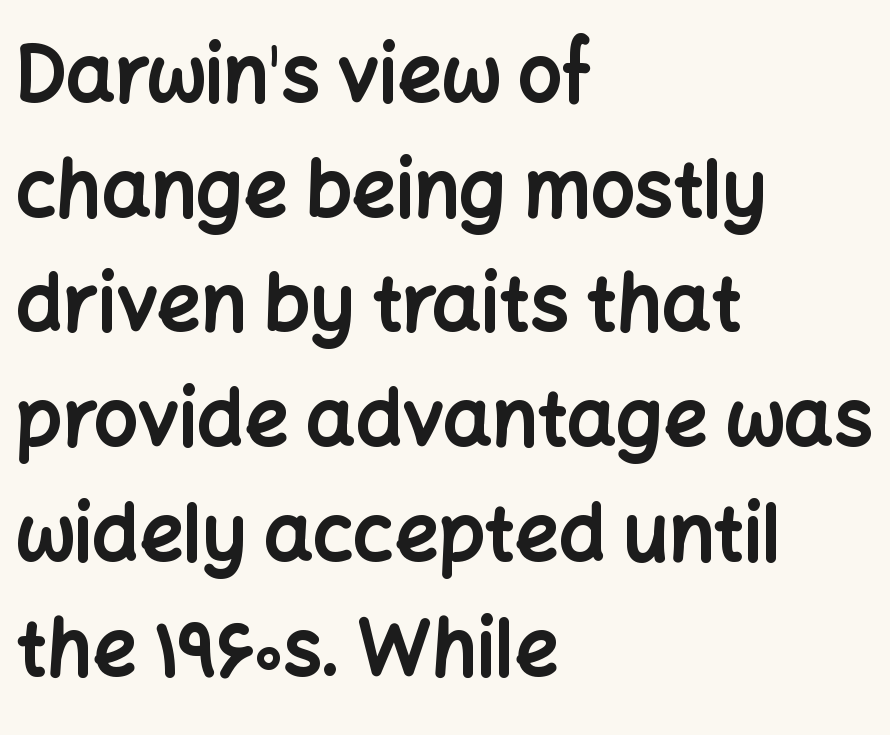
Q: Is the text bold? A: Yes.
Q: Is the text italic (slanted)? A: No, it is upright.
Q: Is the typeface a serif or a sans-serif typeface? A: Sans-serif.
Q: Is the text underlined? A: No.
Q: How is the paragraph aligned? A: Left-aligned.
Q: Is the spacing between letters normal or unusually wide? A: Normal.
Q: Is the spacing between lines tight, normal or loose? A: Normal.
Q: Width (condensed, normal, or wide)? A: Normal.
Q: Stroke contrast? A: Low.
Q: x-height? A: Medium.
Q: Monospaced? A: No.
